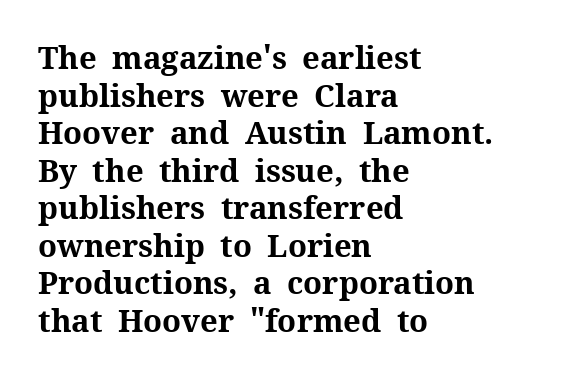
The rendering uses natural spacing where letterforms have individual widths. It's the straight-up-and-down kind of type. Does the type have serifs? Yes, each stem ends in a small foot. The letters sit at their default tracking, neither squeezed nor spread. Anything drawn beneath the words? Only blank space.
